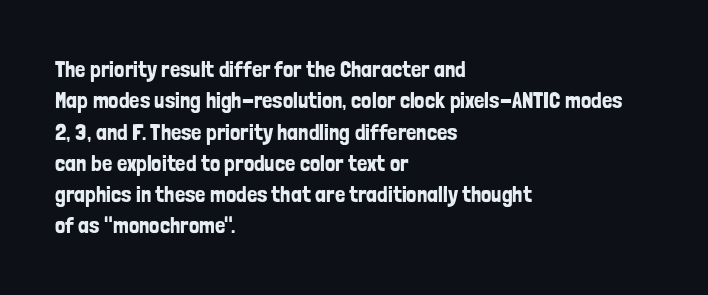
{"italic": "no", "underline": "no", "align": "left", "line_spacing": "normal", "line_spacing_ratio": 1.36, "letter_spacing": "normal", "letter_spacing_em": 0.0, "glyph_px": 23}
